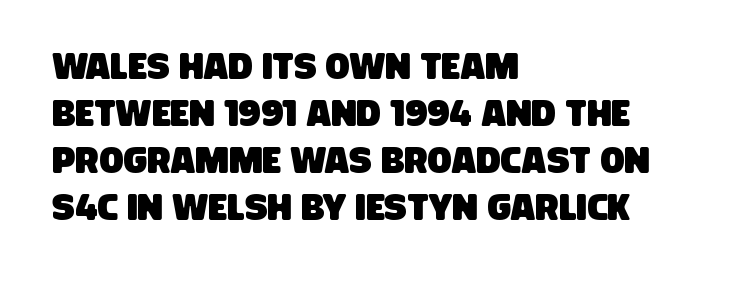
Q: Is the typeface a serif or a sans-serif typeface? A: Sans-serif.
Q: Is the text underlined? A: No.
Q: How is the paragraph aligned? A: Left-aligned.
Q: Is the spacing between letters normal or unusually wide? A: Normal.
Q: Is the spacing between lines tight, normal or loose? A: Normal.
Q: Width (condensed, normal, or wide)? A: Condensed.
Q: Stroke contrast? A: Low.
Q: x-height? A: Large.
Q: Monospaced? A: No.
